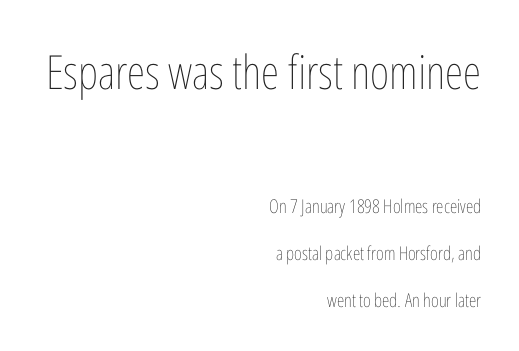
Q: Is the text bold? A: No.
Q: Is the text italic (slanted)? A: No, it is upright.
Q: Is the text underlined? A: No.
Q: How is the paragraph aligned? A: Right-aligned.
Q: Is the spacing between letters normal or unusually wide? A: Normal.
Q: Is the spacing between lines tight, normal or loose? A: Loose.
Q: Which block of text is set in a larger size, the first (top) or the second (bottom)? A: The first (top) one.
Q: Width (condensed, normal, or wide)? A: Condensed.
Q: Stroke contrast? A: Low.
Q: x-height? A: Medium.
Q: Monospaced? A: No.
